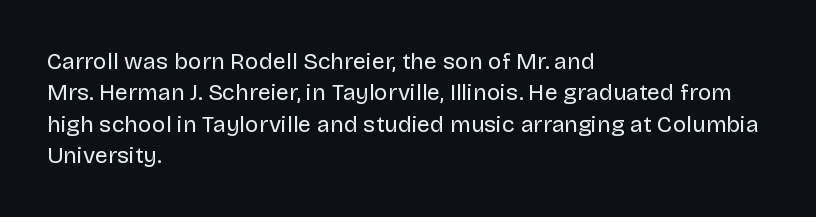
The image shows 23 px text type, upright; set left-aligned, normal line spacing (1.36x), normal letter spacing, not underlined.
